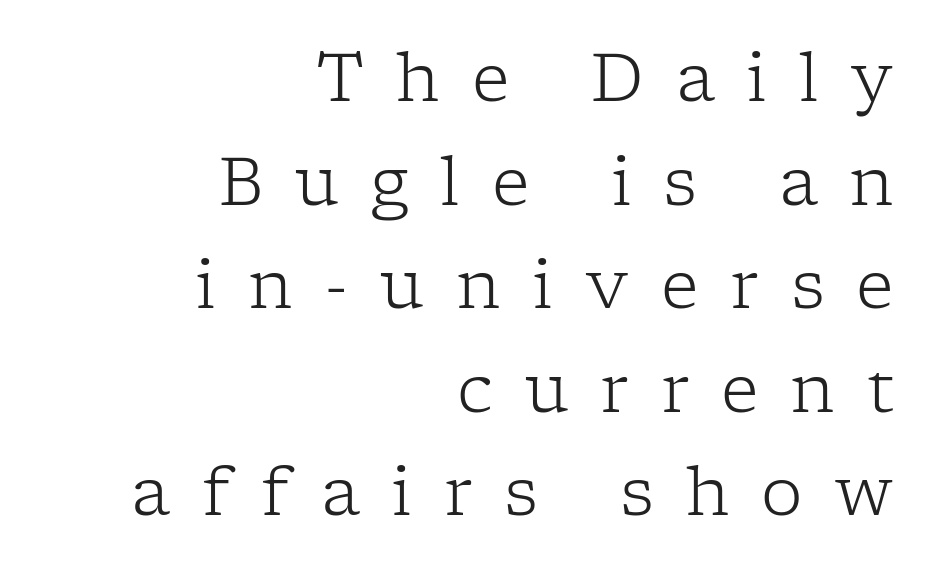
{"serif": "yes", "italic": "no", "bold": "no", "weight": "light", "width": "normal", "stroke_contrast": "low", "x_height": "medium", "monospaced": "no", "underline": "no", "align": "right", "line_spacing": "normal", "line_spacing_ratio": 1.57, "letter_spacing": "wide", "letter_spacing_em": 0.48, "glyph_px": 66}
